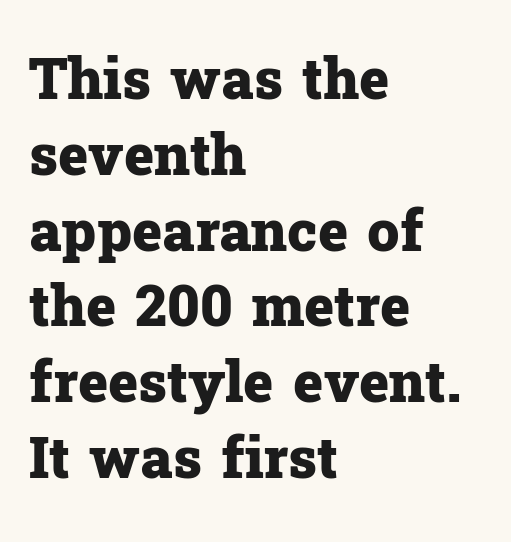
Upright lettering throughout. Alignment: flush left. Classification — serif. The rendering uses a moderate line-height, typical for paragraphs.
